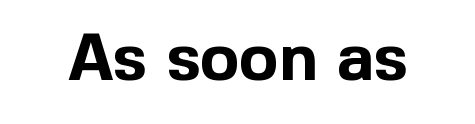
Q: Is the text bold? A: Yes.
Q: Is the text italic (slanted)? A: No, it is upright.
Q: Is the typeface a serif or a sans-serif typeface? A: Sans-serif.
Q: Is the text underlined? A: No.
Q: Is the spacing between letters normal or unusually wide? A: Normal.
Q: Width (condensed, normal, or wide)? A: Normal.
Q: x-height? A: Medium.
Q: Monospaced? A: No.
